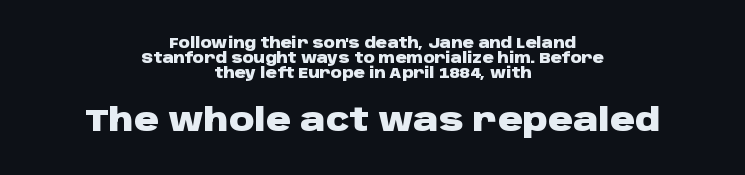
The image shows 31 px heavy, wide sans-serif type, upright; set centered, tight line spacing (1.07x), normal letter spacing, not underlined; the second (bottom) block is 2.21x larger; low stroke contrast and a large x-height.
